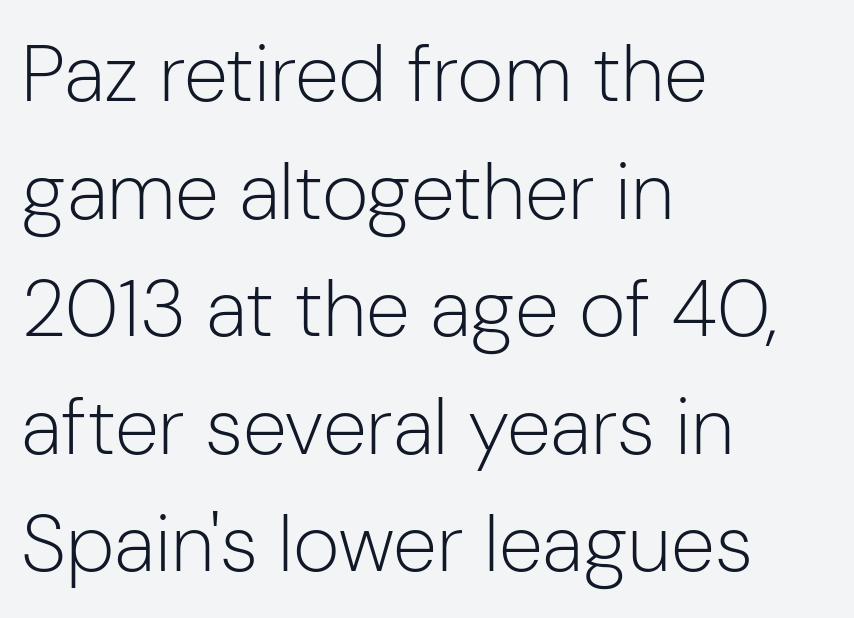
Plain, unruled lines of type. The rendering uses natural spacing where letterforms have individual widths. Quick note: not italic, upright. Normally led — the rows are evenly, conventionally spaced.
